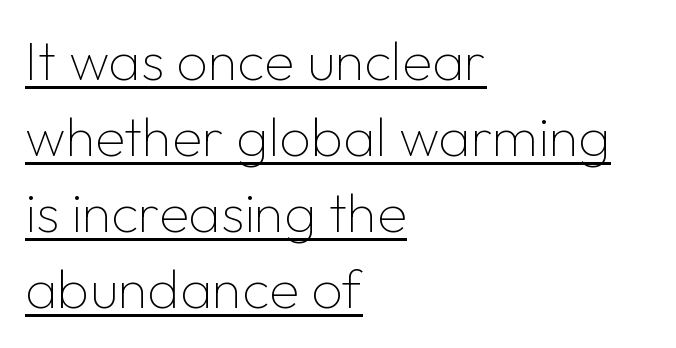
The image shows 55 px thin sans-serif type, upright; set left-aligned, normal line spacing (1.38x), normal letter spacing, underlined; low stroke contrast and a medium x-height.
